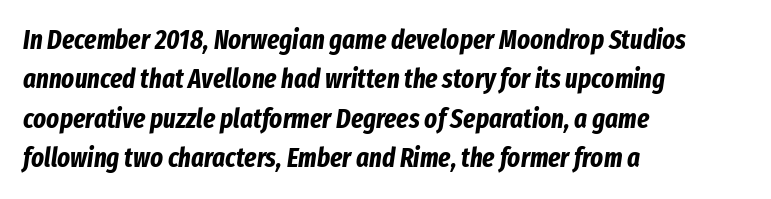
Q: Is the text bold? A: Yes.
Q: Is the text italic (slanted)? A: Yes, it leans right by about 8 degrees.
Q: Is the text underlined? A: No.
Q: How is the paragraph aligned? A: Left-aligned.
Q: Is the spacing between letters normal or unusually wide? A: Normal.
Q: Is the spacing between lines tight, normal or loose? A: Normal.
